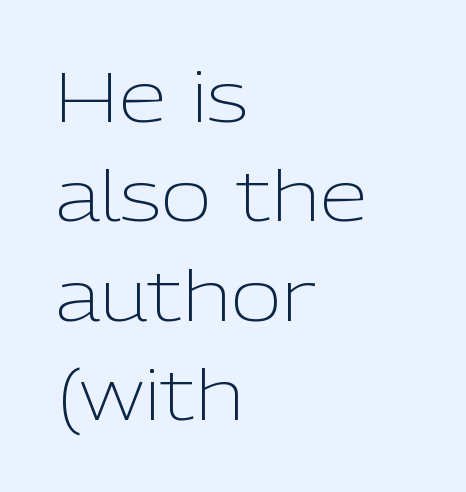
Q: Is the text bold? A: No.
Q: Is the text italic (slanted)? A: No, it is upright.
Q: Is the typeface a serif or a sans-serif typeface? A: Sans-serif.
Q: Is the text underlined? A: No.
Q: How is the paragraph aligned? A: Left-aligned.
Q: Is the spacing between letters normal or unusually wide? A: Normal.
Q: Is the spacing between lines tight, normal or loose? A: Normal.
Q: Width (condensed, normal, or wide)? A: Normal.
Q: Stroke contrast? A: Low.
Q: x-height? A: Medium.
Q: Monospaced? A: No.
